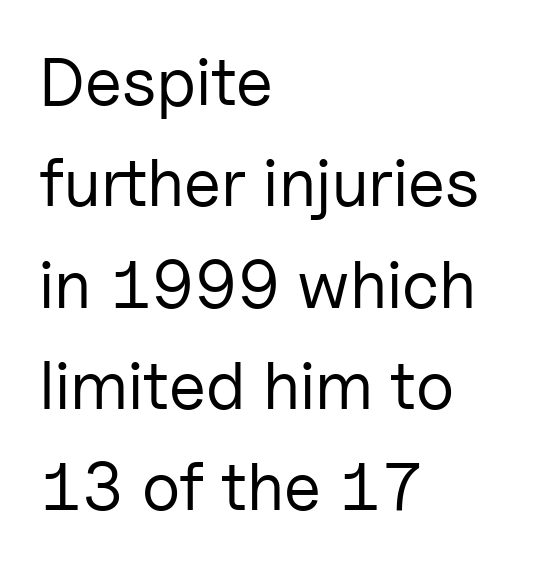
Looks like regular typesetting: each glyph gets only the width it needs. Upright lettering throughout. The typesetting does not lean heavy: it is not bold. If you measured baseline to baseline, you'd find a middling distance. Is the block centered? No — it sits flush against the left margin. Type style note: lacks serifs.
